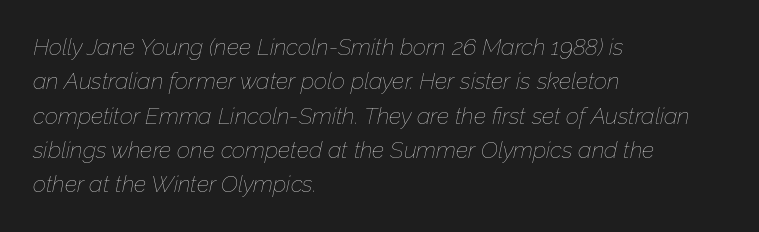
{"italic": "yes", "lean": "right", "slant_degrees": 12, "bold": "no", "underline": "no", "align": "left", "line_spacing": "normal", "line_spacing_ratio": 1.49, "letter_spacing": "normal", "letter_spacing_em": 0.0, "glyph_px": 23}
